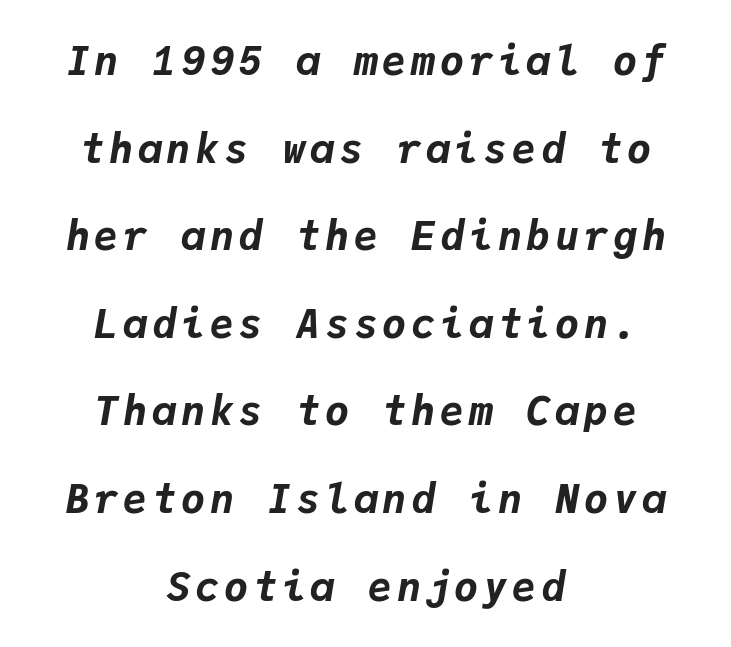
{"italic": "yes", "lean": "right", "slant_degrees": 9, "bold": "yes", "weight": "bold", "width": "normal", "stroke_contrast": "low", "x_height": "medium", "monospaced": "yes", "underline": "no", "align": "center", "line_spacing": "loose", "line_spacing_ratio": 2.19, "glyph_px": 40}
